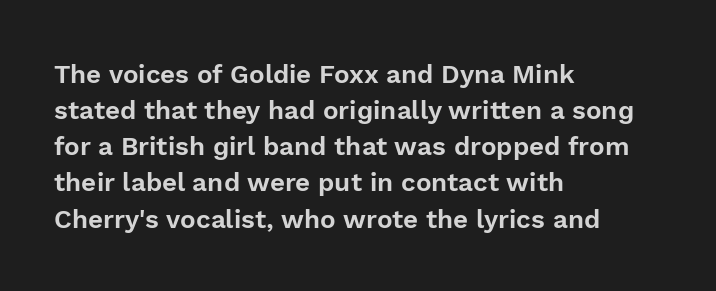
{"italic": "no", "underline": "no", "align": "left", "line_spacing": "normal", "line_spacing_ratio": 1.39, "letter_spacing": "normal", "letter_spacing_em": 0.0, "glyph_px": 26}
